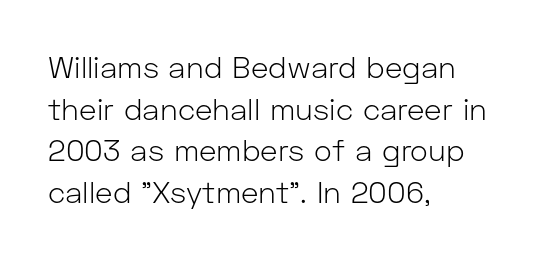
The image shows 30 px light sans-serif type, upright; set left-aligned, normal line spacing (1.39x), normal letter spacing, not underlined; low stroke contrast and a medium x-height.
